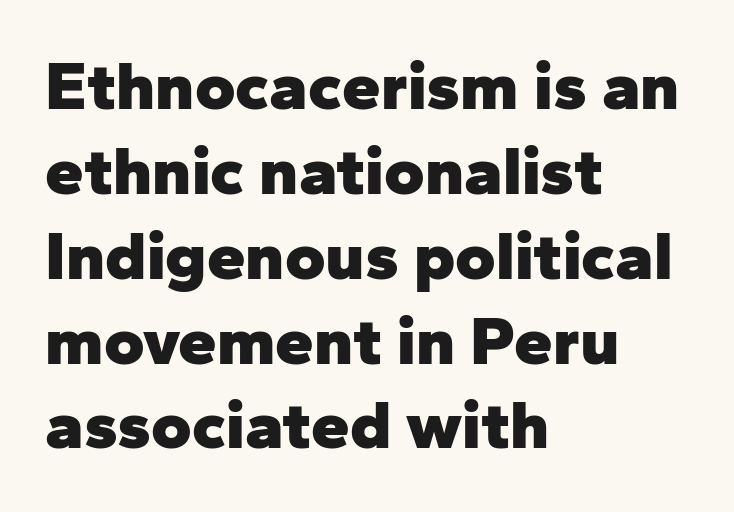
{"serif": "no", "italic": "no", "bold": "yes", "weight": "heavy", "width": "normal", "stroke_contrast": "low", "x_height": "medium", "monospaced": "no", "underline": "no", "align": "left", "line_spacing_ratio": 1.23, "letter_spacing": "normal", "letter_spacing_em": 0.0, "glyph_px": 69}
